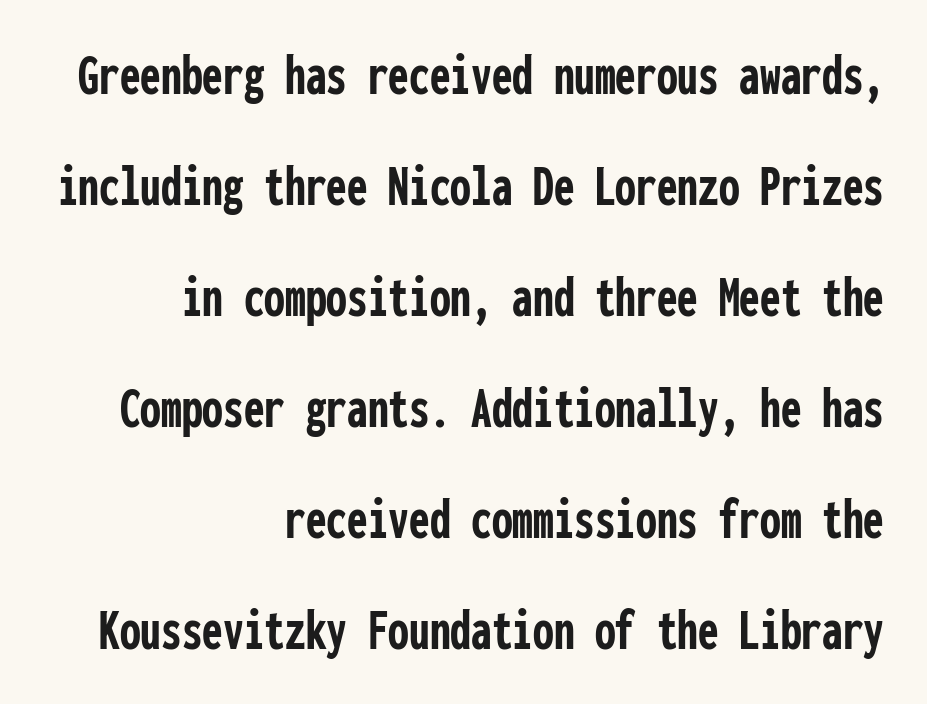
{"serif": "no", "italic": "no", "bold": "yes", "weight": "semibold", "width": "condensed", "stroke_contrast": "low", "x_height": "medium", "monospaced": "yes", "underline": "no", "align": "right", "line_spacing_ratio": 1.88, "letter_spacing": "normal", "letter_spacing_em": 0.0, "glyph_px": 59}
